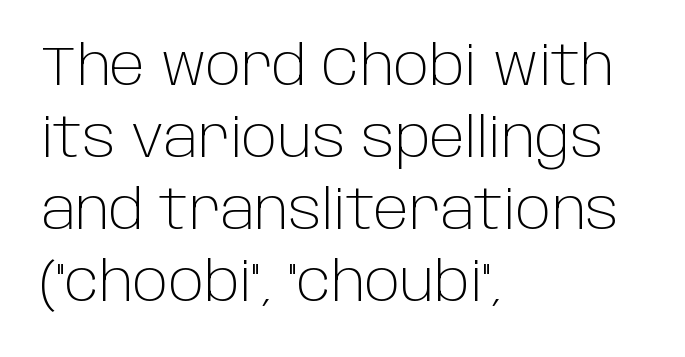
The letters sit at their default tracking, neither squeezed nor spread. A typesetter would mark this as roman, not italic. This sample keeps an unexceptional amount of space between lines. If you drew a ruler down the left edge, every line would touch it.
